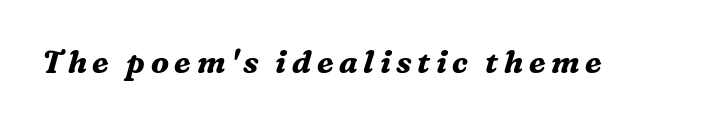
The glyphs are unaccompanied by any horizontal stroke below them. Bold? Absolutely — the strokes are thick and heavy. Tall strokes in this sample are angled rather than plumb. Character widths vary here, with narrow letters taking less room than wide ones.
